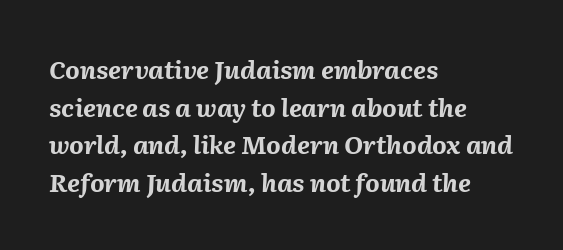
Q: Is the text bold? A: Yes.
Q: Is the text italic (slanted)? A: Yes, it leans right by about 2 degrees.
Q: Is the text underlined? A: No.
Q: How is the paragraph aligned? A: Left-aligned.
Q: Is the spacing between letters normal or unusually wide? A: Normal.
Q: Is the spacing between lines tight, normal or loose? A: Normal.
